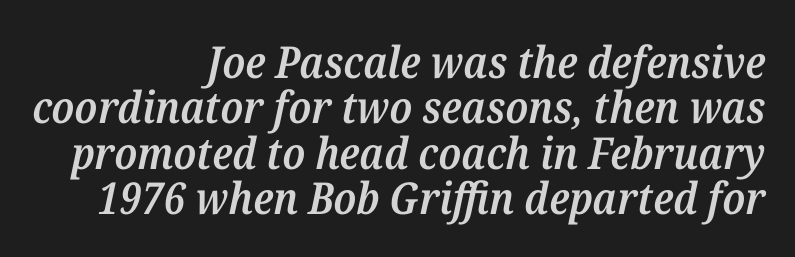
Whoever set this chose condensed vertical rhythm over breathing room. The rag falls on the left side of this text block. How heavy is the stroke? Medium-heavy — a semibold, shy of bold. A typesetter would call this proportional, since set widths differ per character.
